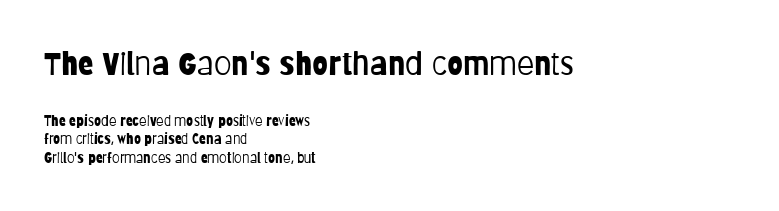
The image shows 32 px light, condensed sans-serif type, upright; set left-aligned, normal line spacing (1.32x), normal letter spacing, not underlined; the first (top) block is 2.29x larger; low stroke contrast and a large x-height.
